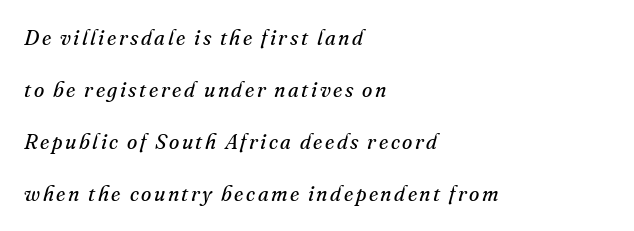
Q: Is the text bold? A: No.
Q: Is the text italic (slanted)? A: Yes, it leans right by about 16 degrees.
Q: Is the text underlined? A: No.
Q: How is the paragraph aligned? A: Left-aligned.
Q: Is the spacing between lines tight, normal or loose? A: Loose.
